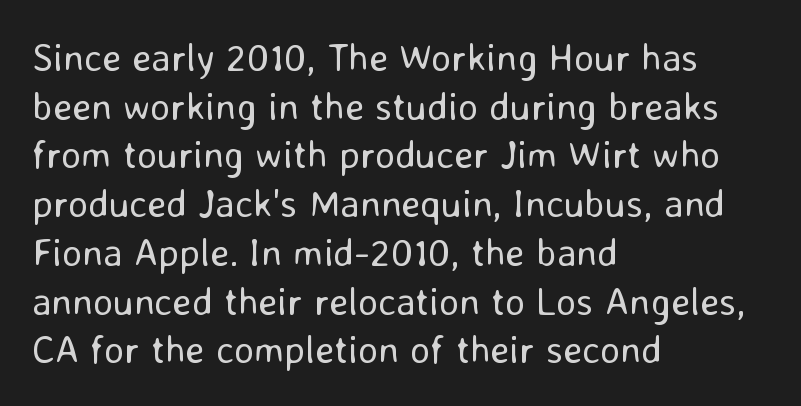
The image shows 39 px regular-weight sans-serif type, upright; set left-aligned, normal line spacing (1.25x), normal letter spacing, not underlined; low stroke contrast and a medium x-height.
